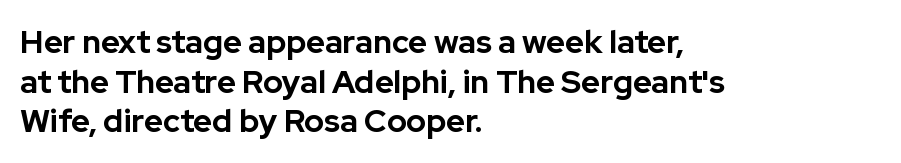
The image shows 32 px bold sans-serif type, upright; set left-aligned, line spacing 1.24x, normal letter spacing, not underlined; low stroke contrast and a medium x-height.
